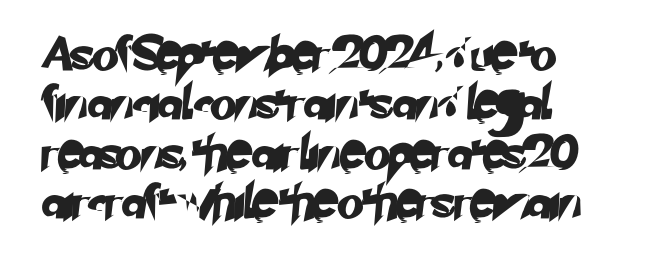
{"serif": "no", "width": "normal", "stroke_contrast": "low", "x_height": "small", "monospaced": "no", "underline": "no", "align": "left", "line_spacing": "normal", "line_spacing_ratio": 1.45, "letter_spacing": "normal", "letter_spacing_em": 0.0, "glyph_px": 34}
